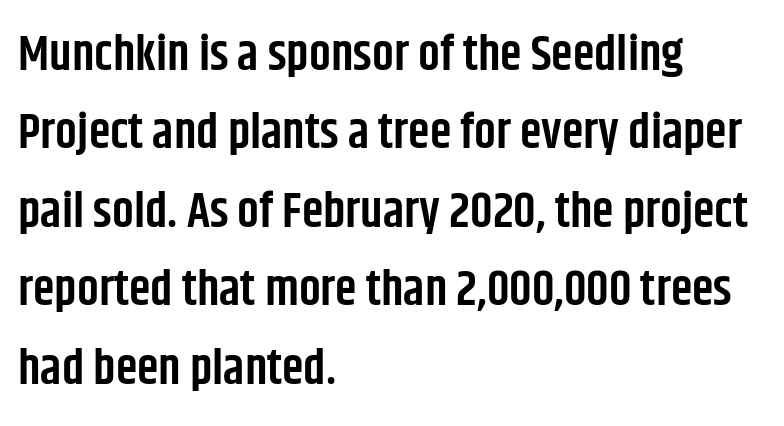
Compared with typical body copy, the letter spacing here is the same. The passage is arranged the way most books set body copy — flush left. Regular leading. This is sans-serif lettering, the kind often seen on screens and signage. Slightly chunky letters — semibold, I'd say, not full bold. Notice how the stems are strictly vertical — no italics here.
